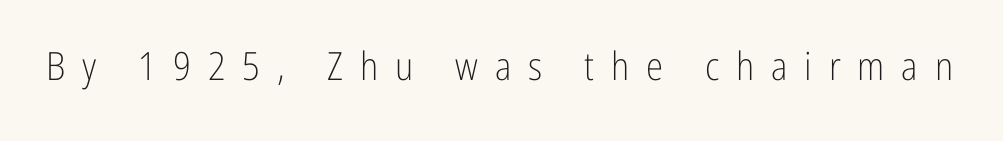
Q: Is the text bold? A: No.
Q: Is the text italic (slanted)? A: No, it is upright.
Q: Is the typeface a serif or a sans-serif typeface? A: Sans-serif.
Q: Is the text underlined? A: No.
Q: Is the spacing between letters normal or unusually wide? A: Unusually wide.
Q: Width (condensed, normal, or wide)? A: Condensed.
Q: Stroke contrast? A: Low.
Q: x-height? A: Medium.
Q: Monospaced? A: No.
